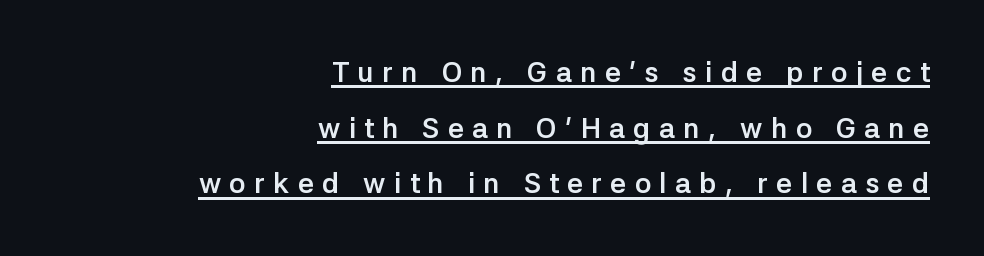
The image shows 28 px semibold sans-serif type, upright; set right-aligned, loose line spacing (1.99x), unusually wide letter spacing (+0.3 em), underlined; low stroke contrast and a medium x-height.
